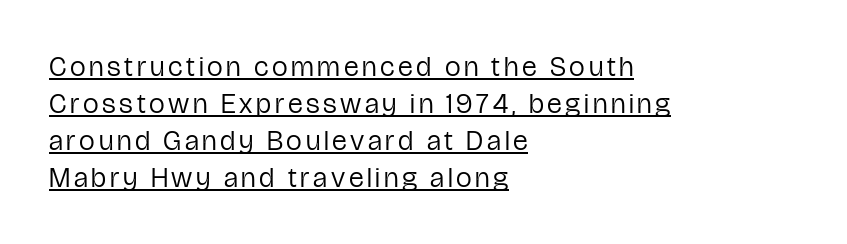
Q: Is the text bold? A: No.
Q: Is the text italic (slanted)? A: No, it is upright.
Q: Is the typeface a serif or a sans-serif typeface? A: Sans-serif.
Q: Is the text underlined? A: Yes.
Q: How is the paragraph aligned? A: Left-aligned.
Q: Is the spacing between lines tight, normal or loose? A: Normal.
Q: Width (condensed, normal, or wide)? A: Condensed.
Q: Stroke contrast? A: Low.
Q: x-height? A: Medium.
Q: Monospaced? A: No.
